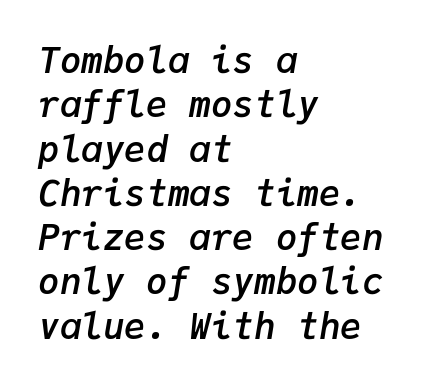
Q: Is the text bold? A: Semi-bold.
Q: Is the text italic (slanted)? A: Yes, it leans right by about 9 degrees.
Q: Is the text underlined? A: No.
Q: How is the paragraph aligned? A: Left-aligned.
Q: Is the spacing between letters normal or unusually wide? A: Normal.
Q: Width (condensed, normal, or wide)? A: Normal.
Q: Stroke contrast? A: Low.
Q: x-height? A: Medium.
Q: Monospaced? A: Yes.
